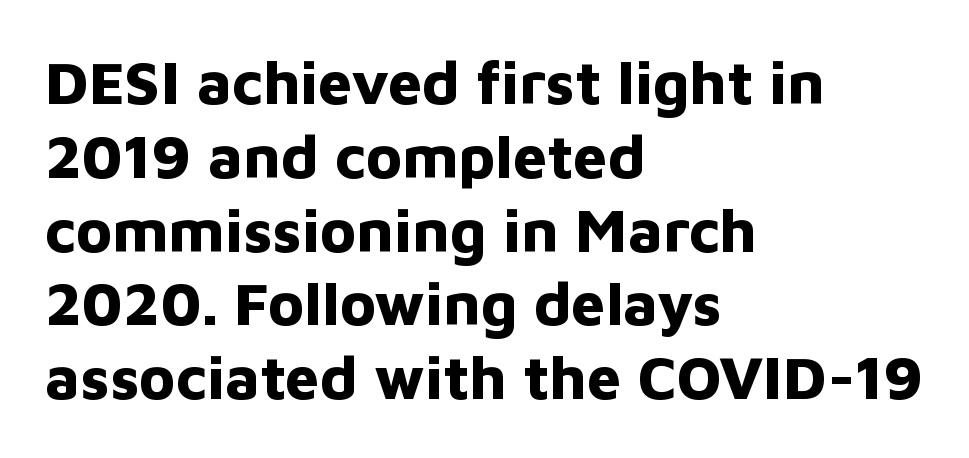
The image shows 61 px bold sans-serif type, upright; set left-aligned, line spacing 1.21x, normal letter spacing, not underlined; low stroke contrast and a medium x-height.
